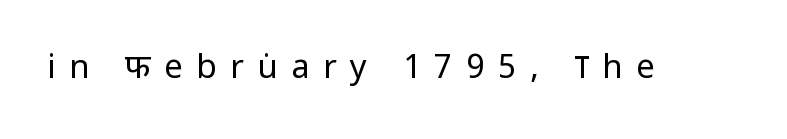
Font category for this specimen: sans-serif. Is this a fixed-width face? No — the glyphs have proportional, varying widths. A typesetter would mark this as roman, not italic. There is plenty of visible air inserted between adjacent glyphs. Any mark beneath the type? The region is blank.
